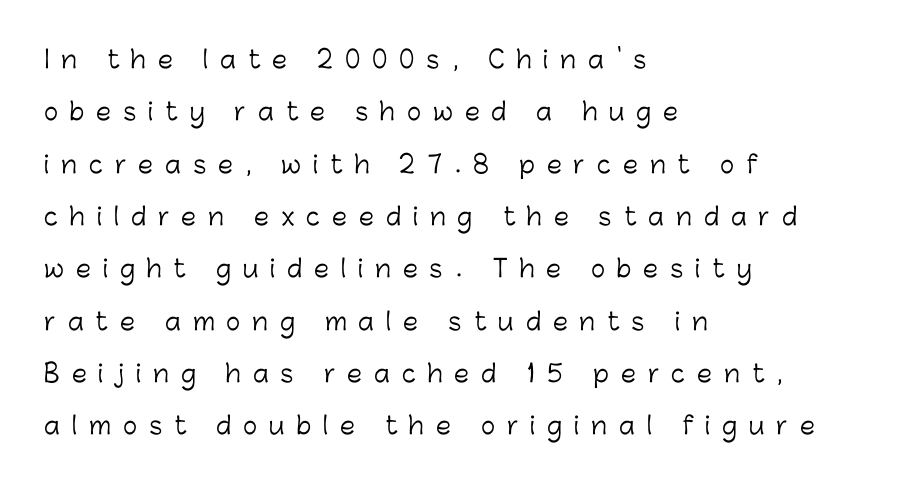
The image shows 24 px text type, upright; set left-aligned, loose line spacing (2.18x), unusually wide letter spacing (+0.5 em), not underlined.
